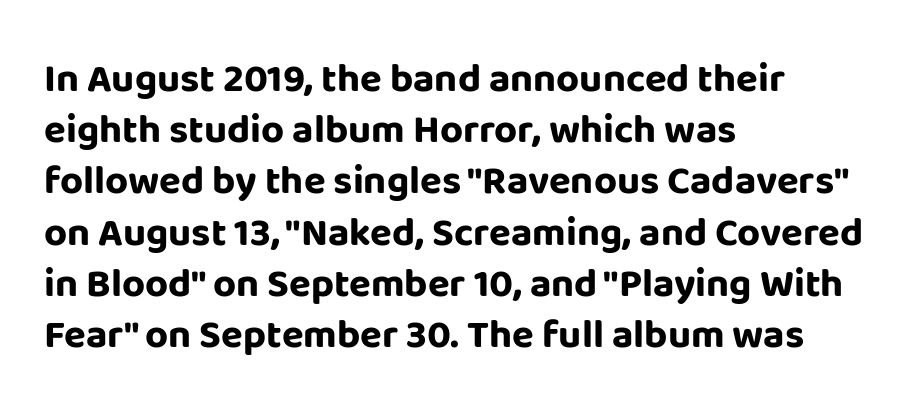
{"serif": "no", "italic": "no", "bold": "yes", "weight": "bold", "width": "normal", "stroke_contrast": "low", "x_height": "large", "monospaced": "no", "underline": "no", "align": "left", "line_spacing": "normal", "line_spacing_ratio": 1.28, "letter_spacing": "normal", "letter_spacing_em": 0.0, "glyph_px": 40}
